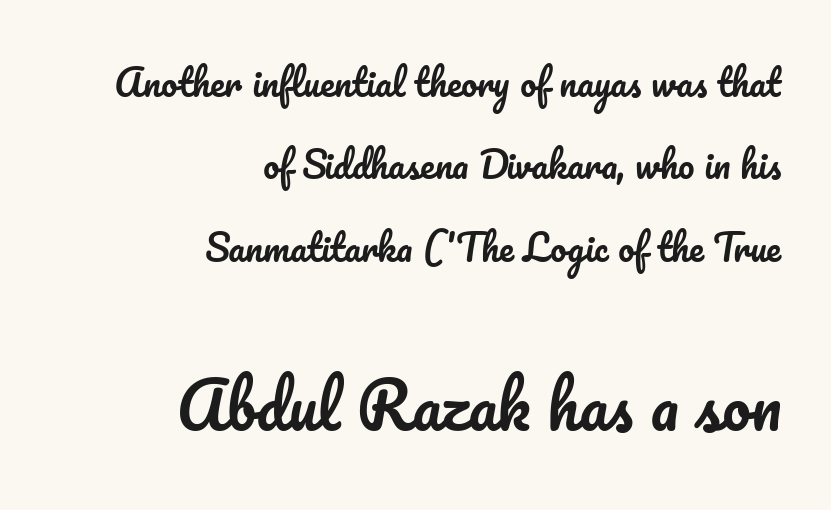
The image shows 63 px text type; set right-aligned, loose line spacing (2.29x), normal letter spacing, not underlined; the second (bottom) block is 1.75x larger; low stroke contrast and a small x-height.
